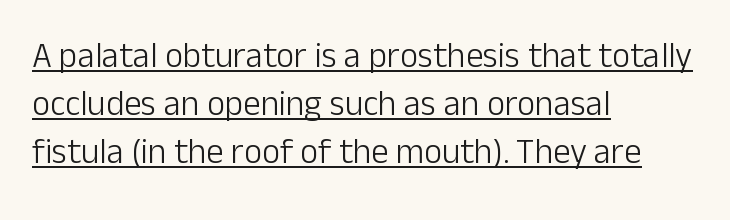
Q: Is the text bold? A: No.
Q: Is the text italic (slanted)? A: No, it is upright.
Q: Is the typeface a serif or a sans-serif typeface? A: Sans-serif.
Q: Is the text underlined? A: Yes.
Q: How is the paragraph aligned? A: Left-aligned.
Q: Is the spacing between letters normal or unusually wide? A: Normal.
Q: Is the spacing between lines tight, normal or loose? A: Normal.
Q: Width (condensed, normal, or wide)? A: Normal.
Q: Stroke contrast? A: Low.
Q: x-height? A: Medium.
Q: Monospaced? A: No.
